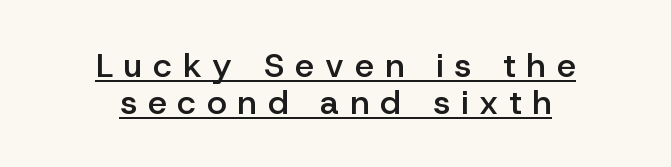
{"serif": "no", "italic": "no", "bold": "semi", "weight": "semibold", "width": "normal", "stroke_contrast": "low", "x_height": "medium", "monospaced": "no", "underline": "yes", "align": "center", "line_spacing": "tight", "line_spacing_ratio": 1.08, "letter_spacing": "wide", "letter_spacing_em": 0.32, "glyph_px": 34}
